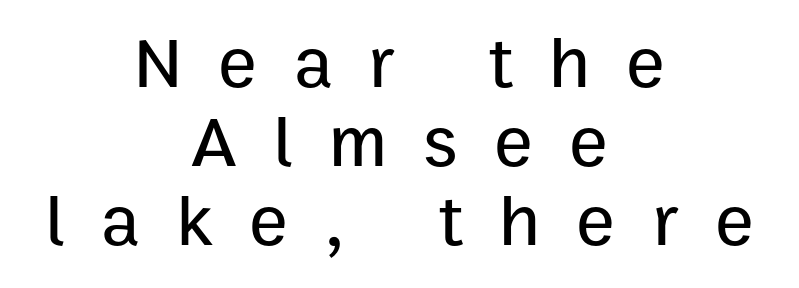
{"serif": "no", "italic": "no", "width": "normal", "stroke_contrast": "low", "x_height": "medium", "monospaced": "no", "underline": "no", "align": "center", "line_spacing": "tight", "line_spacing_ratio": 1.08, "letter_spacing": "wide", "letter_spacing_em": 0.5, "glyph_px": 73}
